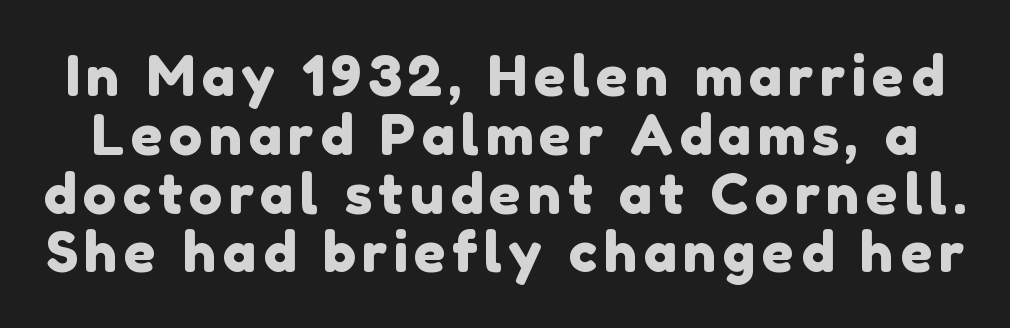
Varying glyph widths throughout — classic text-font behaviour. Leading is clearly below the norm, producing a dense column. Words float on clear page, feet unadorned. Are there feet on the stems? There aren't — it's a sans.
